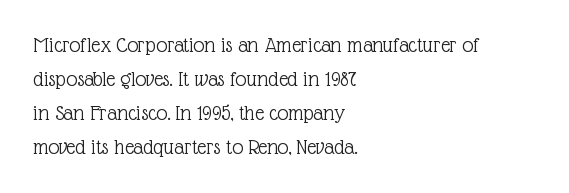
Caption: multi-line text, flush left, ragged right. Rendered with straight, roman letterforms. Beneath every word, the page is bare. Weight: not bold — regular or lighter. Nobody touched the tracking dial on this one. Vertically, the passage feels balanced, rows spaced as you'd expect.
